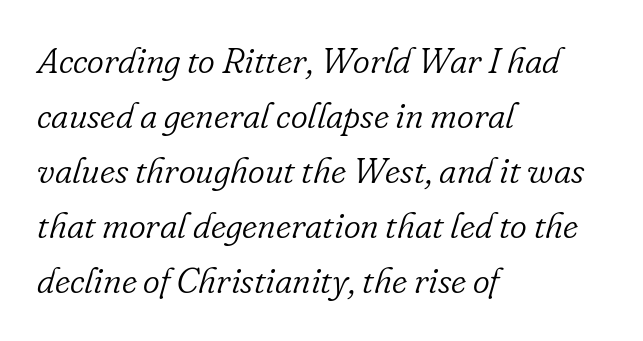
{"serif": "yes", "italic": "yes", "lean": "right", "slant_degrees": 16, "bold": "no", "weight": "light", "width": "normal", "stroke_contrast": "low", "x_height": "small", "monospaced": "no", "underline": "no", "align": "left", "line_spacing": "normal", "line_spacing_ratio": 1.53, "letter_spacing": "normal", "letter_spacing_em": 0.0, "glyph_px": 36}
